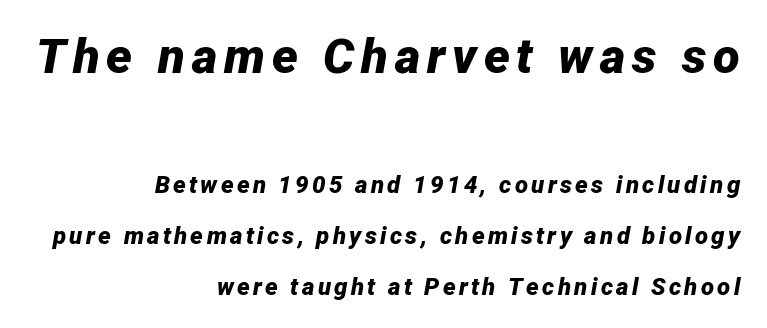
The image shows 49 px bold type, italic (leaning right); set right-aligned, loose line spacing (2.12x), not underlined; the first (top) block is 2.04x larger; low stroke contrast and a medium x-height.
